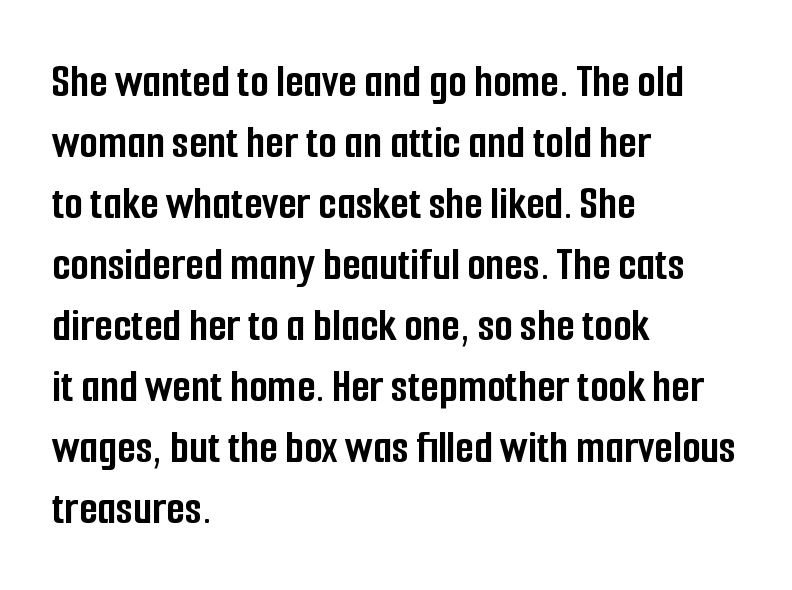
The image shows 48 px semibold, condensed sans-serif type, upright; set left-aligned, normal line spacing (1.27x), normal letter spacing, not underlined; low stroke contrast and a medium x-height.
